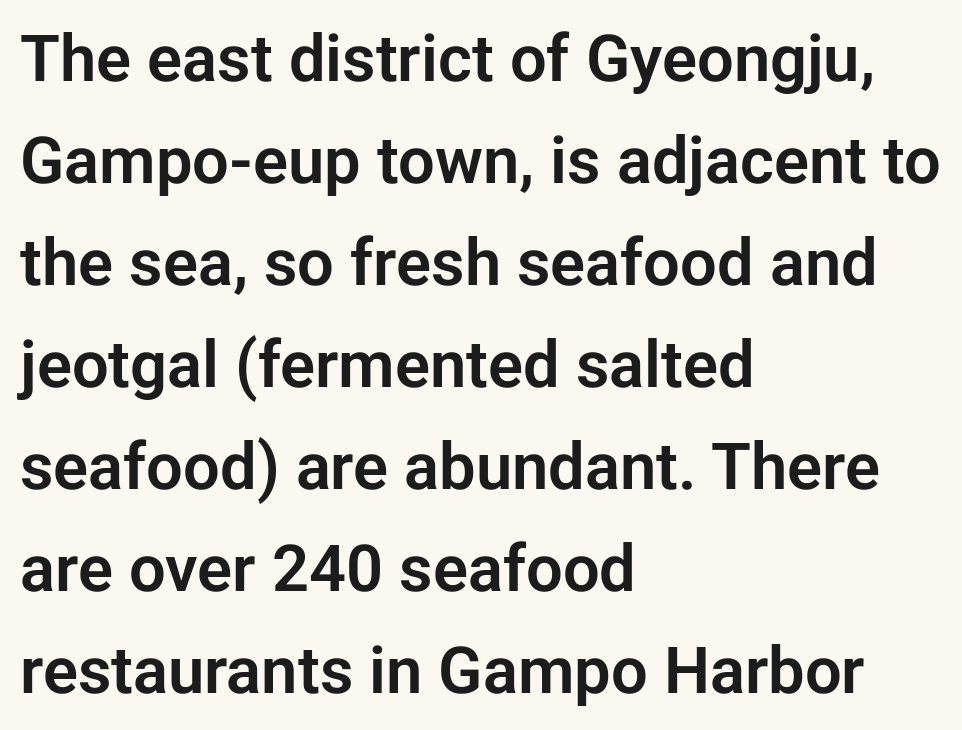
The image shows 65 px sans-serif type, upright; set left-aligned, normal line spacing (1.57x), normal letter spacing, not underlined; low stroke contrast and a medium x-height.
